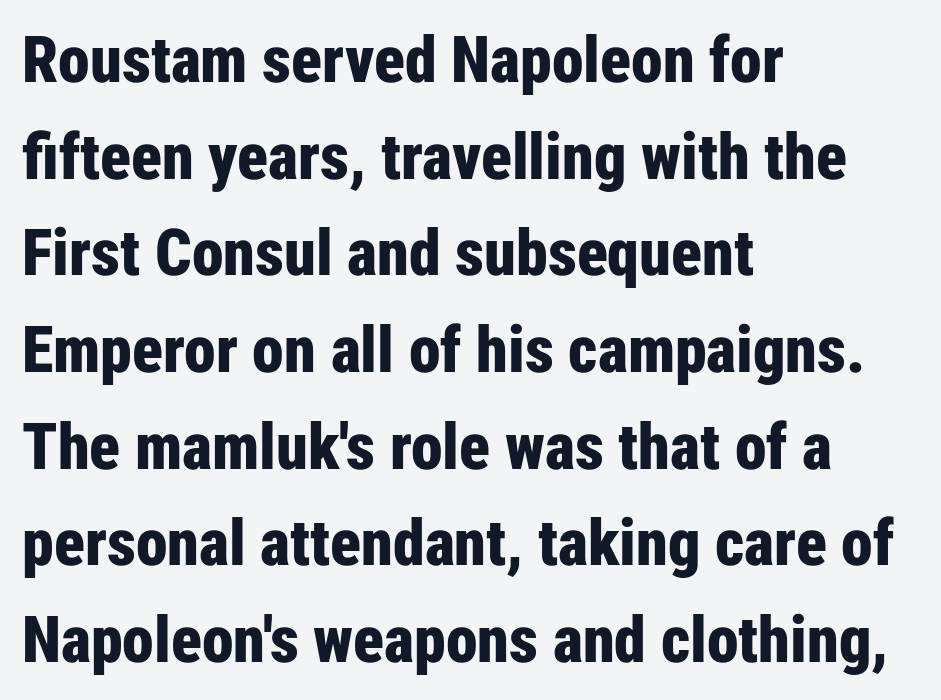
Q: Is the text bold? A: Yes.
Q: Is the text italic (slanted)? A: No, it is upright.
Q: Is the typeface a serif or a sans-serif typeface? A: Sans-serif.
Q: Is the text underlined? A: No.
Q: How is the paragraph aligned? A: Left-aligned.
Q: Is the spacing between letters normal or unusually wide? A: Normal.
Q: Is the spacing between lines tight, normal or loose? A: Normal.
Q: Width (condensed, normal, or wide)? A: Condensed.
Q: Stroke contrast? A: Low.
Q: x-height? A: Medium.
Q: Monospaced? A: No.
